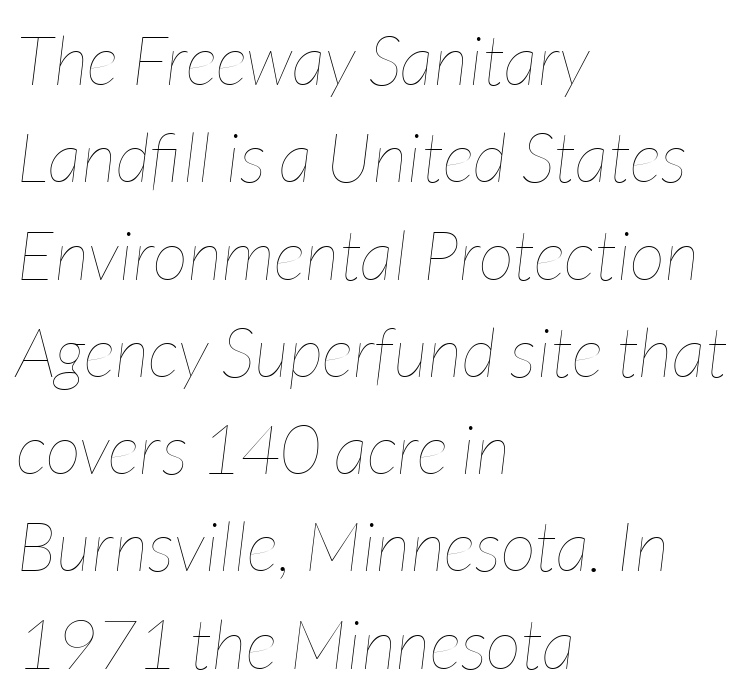
The letters advance in unequal steps, a hallmark of proportional type. Characters are canted at an angle relative to the baseline's perpendicular. A classic flush-left, rag-right setting is used for this passage. A light-to-regular cut is what we see here.
